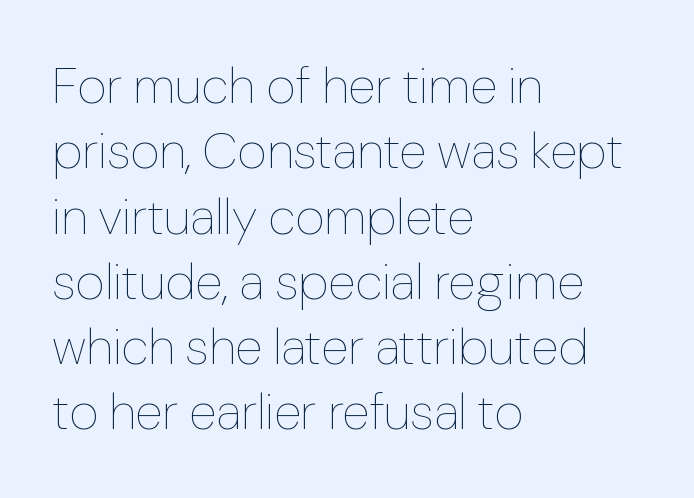
Q: Is the text bold? A: No.
Q: Is the text italic (slanted)? A: No, it is upright.
Q: Is the text underlined? A: No.
Q: How is the paragraph aligned? A: Left-aligned.
Q: Is the spacing between letters normal or unusually wide? A: Normal.
Q: Is the spacing between lines tight, normal or loose? A: Normal.
Q: Width (condensed, normal, or wide)? A: Normal.
Q: Stroke contrast? A: Low.
Q: x-height? A: Medium.
Q: Monospaced? A: No.
